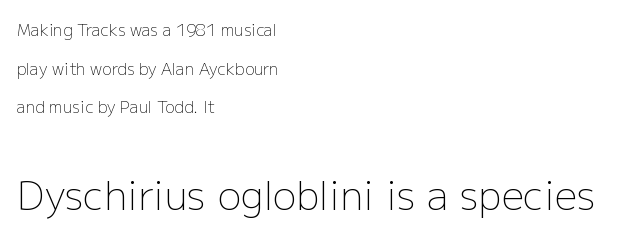
The face used here is rendered with its standard letterfit. The passage shown is not bold in any degree. Bigger letters appear in the bottom chunk; the top chunk is reduced. A typesetter would call this proportional, since set widths differ per character. Nothing sits at the stroke ends, so this counts as sans-serif.
